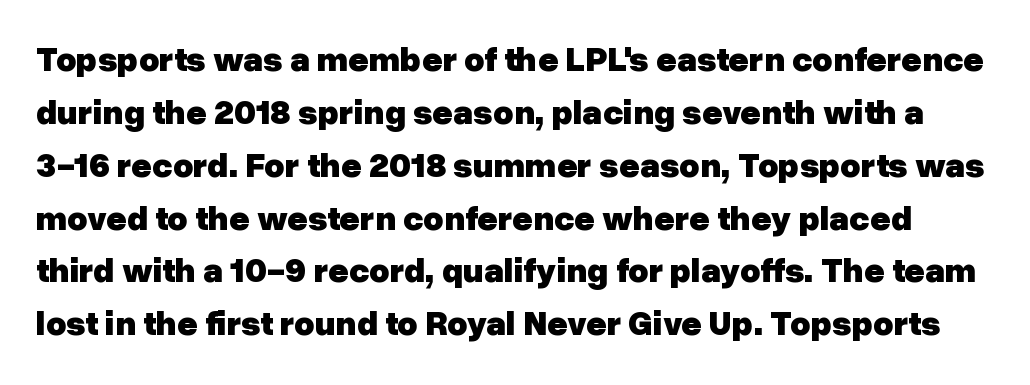
Q: Is the text bold? A: Yes.
Q: Is the text italic (slanted)? A: No, it is upright.
Q: Is the typeface a serif or a sans-serif typeface? A: Sans-serif.
Q: Is the text underlined? A: No.
Q: Is the spacing between letters normal or unusually wide? A: Normal.
Q: Is the spacing between lines tight, normal or loose? A: Normal.
Q: Width (condensed, normal, or wide)? A: Normal.
Q: Stroke contrast? A: Low.
Q: x-height? A: Medium.
Q: Monospaced? A: No.
